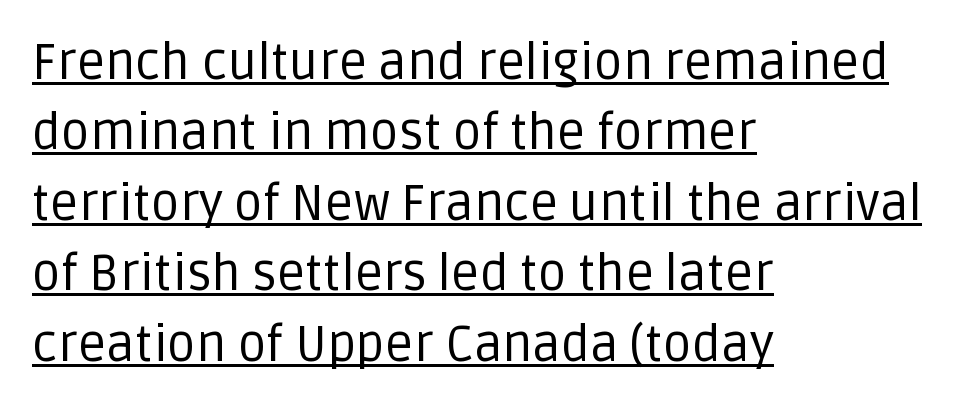
{"serif": "no", "italic": "no", "bold": "no", "weight": "regular", "width": "normal", "stroke_contrast": "low", "x_height": "large", "monospaced": "no", "underline": "yes", "align": "left", "line_spacing": "normal", "line_spacing_ratio": 1.41, "letter_spacing": "normal", "letter_spacing_em": 0.0, "glyph_px": 50}
